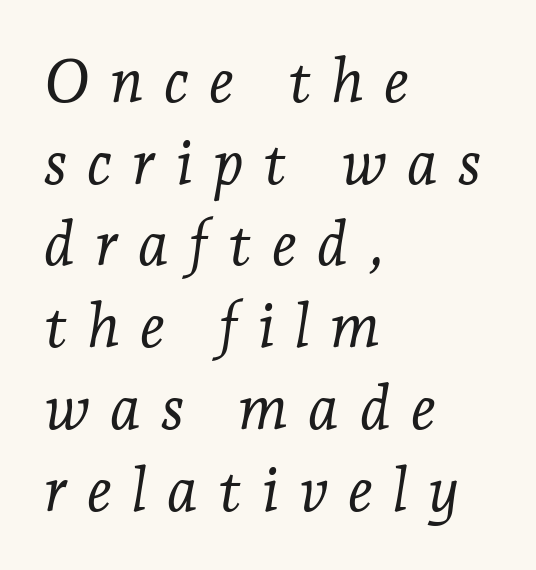
{"serif": "yes", "italic": "yes", "lean": "right", "slant_degrees": 7, "bold": "no", "weight": "light", "width": "normal", "stroke_contrast": "low", "x_height": "medium", "monospaced": "no", "underline": "no", "align": "left", "line_spacing": "normal", "line_spacing_ratio": 1.34, "letter_spacing": "wide", "letter_spacing_em": 0.33, "glyph_px": 61}
